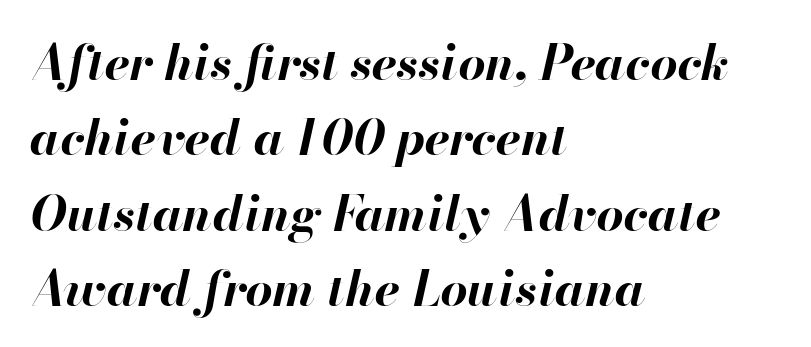
The axis of the letterforms is tilted away from vertical. Plain, unruled lines of type. A classic flush-left, rag-right setting is used for this passage. The gaps between neighbouring characters are ordinary and unremarkable.
